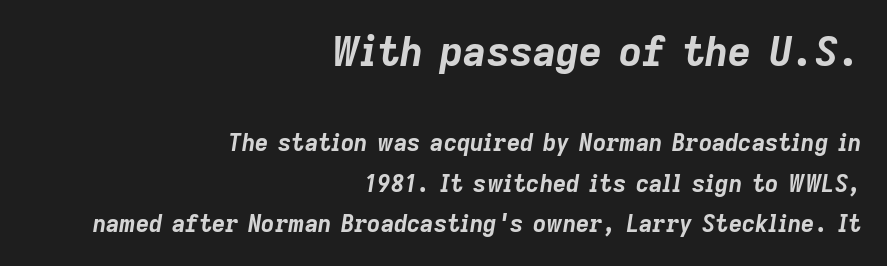
{"italic": "yes", "lean": "right", "slant_degrees": 9, "bold": "yes", "weight": "bold", "width": "normal", "stroke_contrast": "low", "x_height": "medium", "monospaced": "no", "underline": "no", "align": "right", "line_spacing_ratio": 1.76, "letter_spacing": "normal", "letter_spacing_em": 0.0, "larger_block": "first", "size_ratio": 1.74, "glyph_px": 40}
